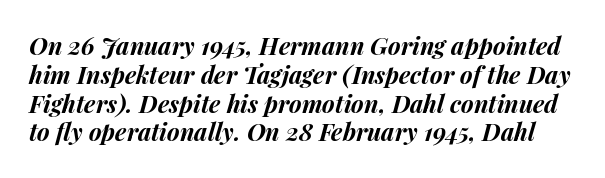
The image shows 24 px bold type, italic (leaning right); set line spacing 1.2x, normal letter spacing, not underlined.
